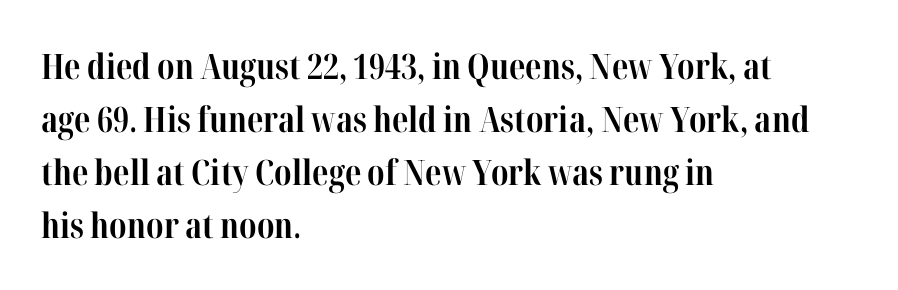
Q: Is the text bold? A: Yes.
Q: Is the text italic (slanted)? A: No, it is upright.
Q: Is the typeface a serif or a sans-serif typeface? A: Serif.
Q: Is the text underlined? A: No.
Q: How is the paragraph aligned? A: Left-aligned.
Q: Is the spacing between letters normal or unusually wide? A: Normal.
Q: Is the spacing between lines tight, normal or loose? A: Normal.
Q: Width (condensed, normal, or wide)? A: Condensed.
Q: Stroke contrast? A: High.
Q: x-height? A: Medium.
Q: Monospaced? A: No.
